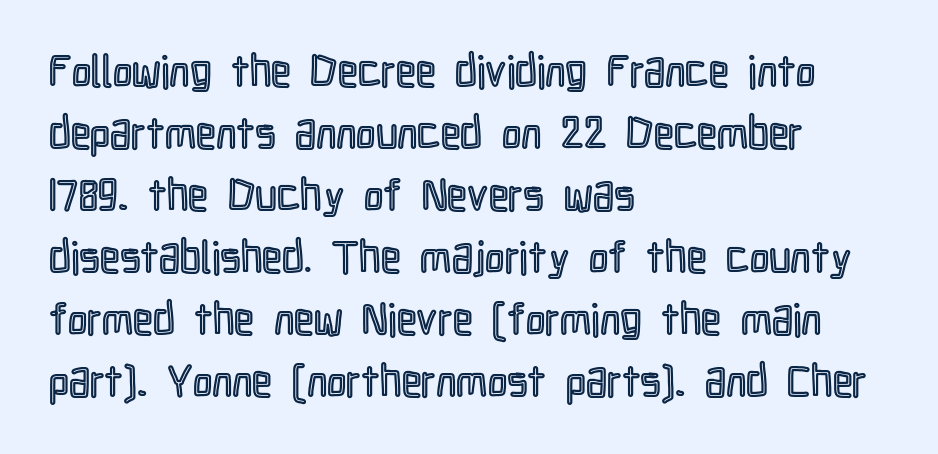
The image shows 44 px condensed type, upright; set left-aligned, normal line spacing (1.41x), normal letter spacing, not underlined; a medium x-height.
